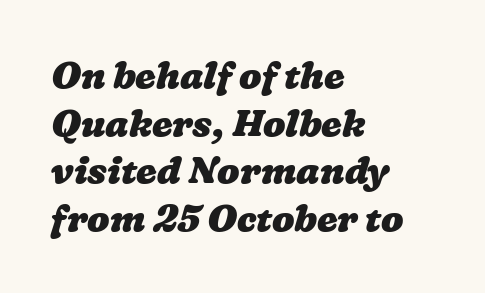
Is this a fixed-width face? No — the glyphs have proportional, varying widths. As a designer I'd log this as weight 700, bold. Default kerning and tracking; the words read as compact shapes. Interline gaps are of average width in this sample.
